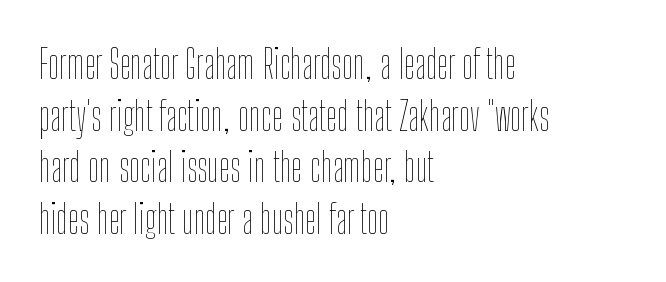
The image shows 40 px thin, condensed type, upright; set left-aligned, normal line spacing (1.29x), normal letter spacing, not underlined; low stroke contrast and a medium x-height.
